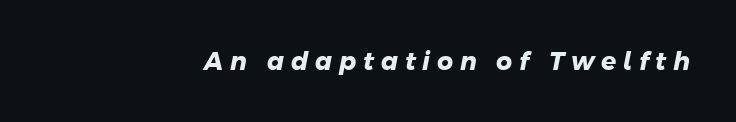
Heavy-handed strokes throughout: this text is bold. Characters follow at a spacing far wider than the type designer built in. The strip under each line holds only bare page.
